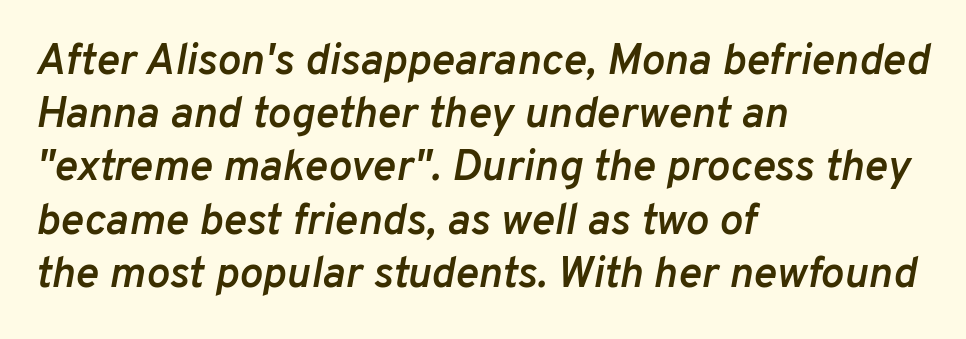
The image shows 44 px semibold type, italic (leaning right); set left-aligned, line spacing 1.21x, normal letter spacing, not underlined; low stroke contrast and a medium x-height.
